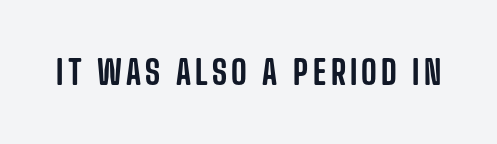
The image shows 34 px condensed sans-serif type, upright; set not underlined; low stroke contrast and a large x-height.
